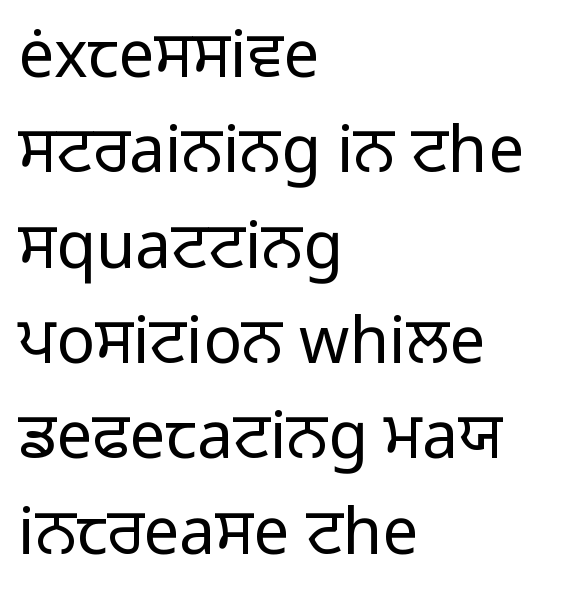
The image shows 64 px regular-weight sans-serif type, upright; set left-aligned, normal line spacing (1.49x), normal letter spacing, not underlined; low stroke contrast and a medium x-height.
